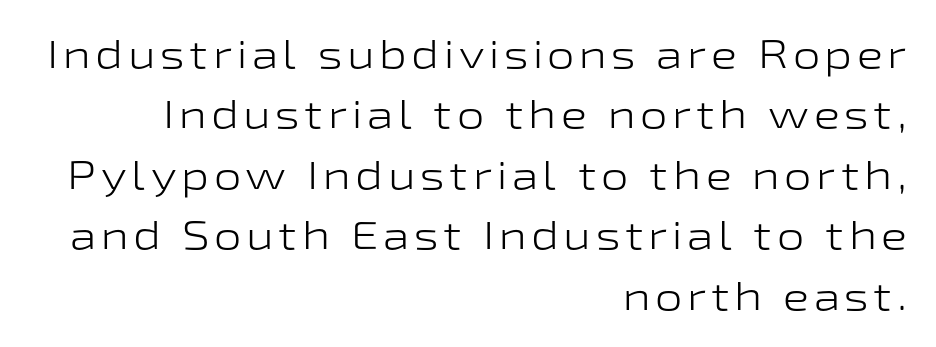
Q: Is the text bold? A: No.
Q: Is the text italic (slanted)? A: No, it is upright.
Q: Is the typeface a serif or a sans-serif typeface? A: Sans-serif.
Q: Is the text underlined? A: No.
Q: How is the paragraph aligned? A: Right-aligned.
Q: Is the spacing between lines tight, normal or loose? A: Normal.
Q: Width (condensed, normal, or wide)? A: Wide.
Q: Stroke contrast? A: Low.
Q: x-height? A: Medium.
Q: Monospaced? A: No.
